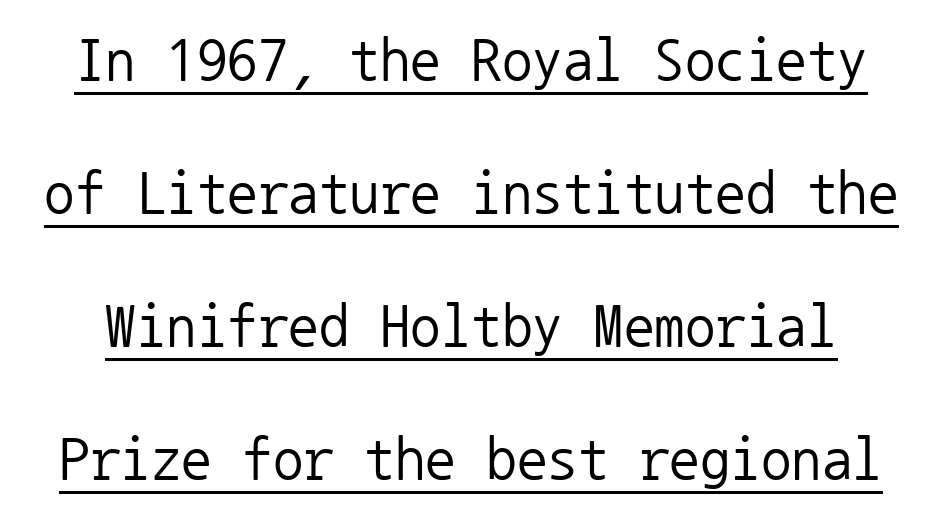
Bold? No — there's no thickening of the strokes. Designer's note — italics off, roman on. Is there an underline? Yes — a line sits under the letters. Honestly, the letter spacing is just normal — you wouldn't notice it. The font family rendered here belongs to the sans-serif group.
